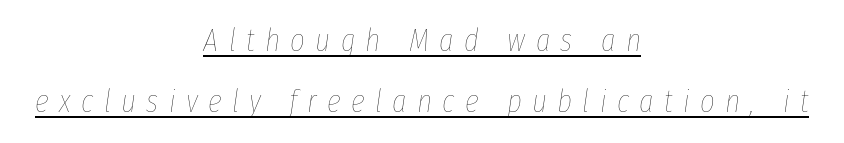
{"italic": "yes", "lean": "right", "slant_degrees": 8, "bold": "no", "weight": "thin", "width": "condensed", "stroke_contrast": "low", "x_height": "medium", "monospaced": "no", "underline": "yes", "align": "center", "line_spacing": "loose", "line_spacing_ratio": 1.91, "letter_spacing": "wide", "letter_spacing_em": 0.32, "glyph_px": 32}
